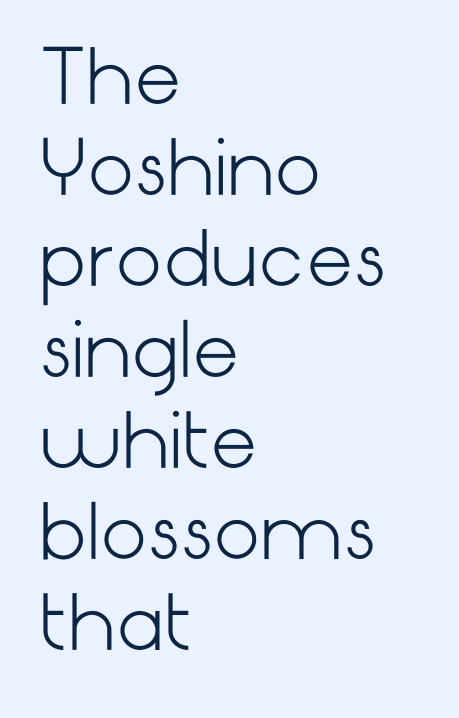
The image shows 74 px light sans-serif type, upright; set left-aligned, line spacing 1.23x, normal letter spacing, not underlined; low stroke contrast and a medium x-height.
